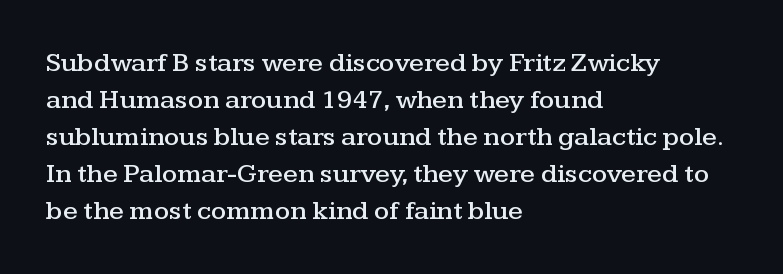
{"italic": "no", "underline": "no", "align": "left", "line_spacing": "normal", "line_spacing_ratio": 1.37, "letter_spacing": "normal", "letter_spacing_em": 0.0, "glyph_px": 27}
